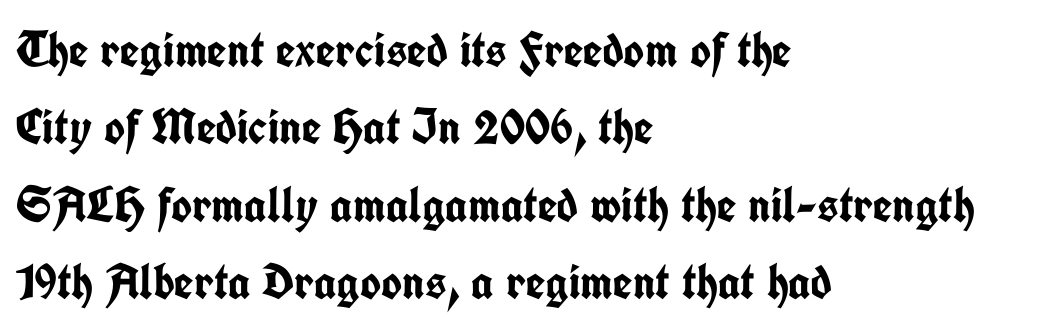
{"serif": "no", "italic": "no", "bold": "yes", "weight": "semibold", "width": "condensed", "stroke_contrast": "low", "x_height": "medium", "monospaced": "no", "underline": "no", "align": "left", "line_spacing": "normal", "line_spacing_ratio": 1.55, "letter_spacing": "normal", "letter_spacing_em": 0.0, "glyph_px": 50}
